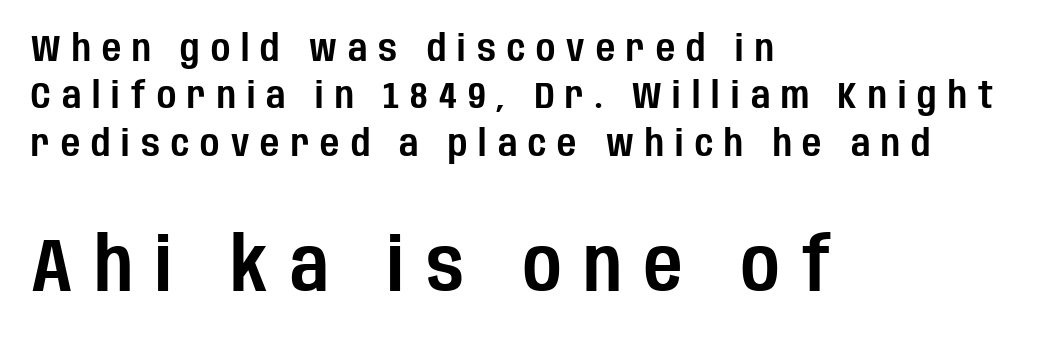
Posture: vertical. The passage shown is typed in a proportional face where columns would drift. The letters in the lower block stand taller than those in the block above. The space directly below the letters is spotless. Short note: letters widely spaced.
